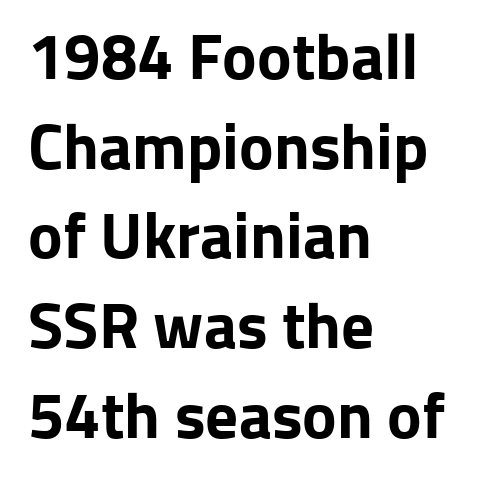
Q: Is the text bold? A: Yes.
Q: Is the text italic (slanted)? A: No, it is upright.
Q: Is the typeface a serif or a sans-serif typeface? A: Sans-serif.
Q: Is the text underlined? A: No.
Q: How is the paragraph aligned? A: Left-aligned.
Q: Is the spacing between letters normal or unusually wide? A: Normal.
Q: Is the spacing between lines tight, normal or loose? A: Normal.
Q: Width (condensed, normal, or wide)? A: Normal.
Q: Stroke contrast? A: Low.
Q: x-height? A: Medium.
Q: Monospaced? A: No.
